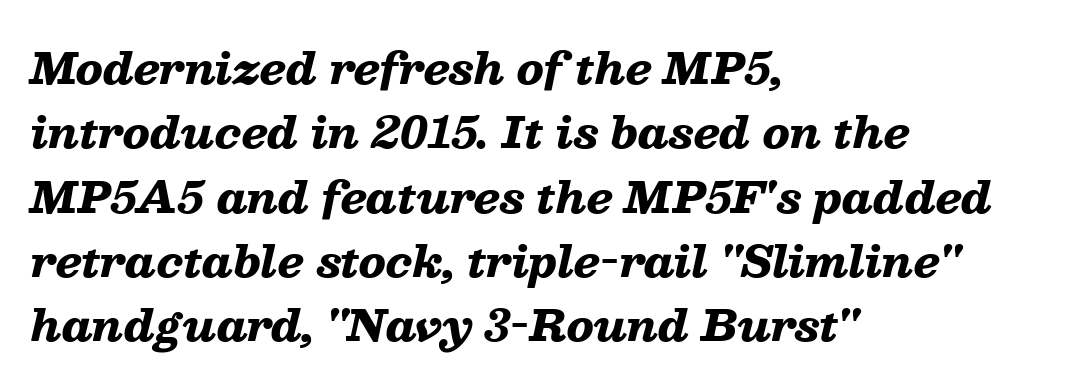
Q: Is the text bold? A: Yes.
Q: Is the text italic (slanted)? A: Yes, it leans right by about 13 degrees.
Q: Is the text underlined? A: No.
Q: How is the paragraph aligned? A: Left-aligned.
Q: Is the spacing between letters normal or unusually wide? A: Normal.
Q: Is the spacing between lines tight, normal or loose? A: Normal.
Q: Width (condensed, normal, or wide)? A: Wide.
Q: Stroke contrast? A: Low.
Q: x-height? A: Medium.
Q: Monospaced? A: No.
